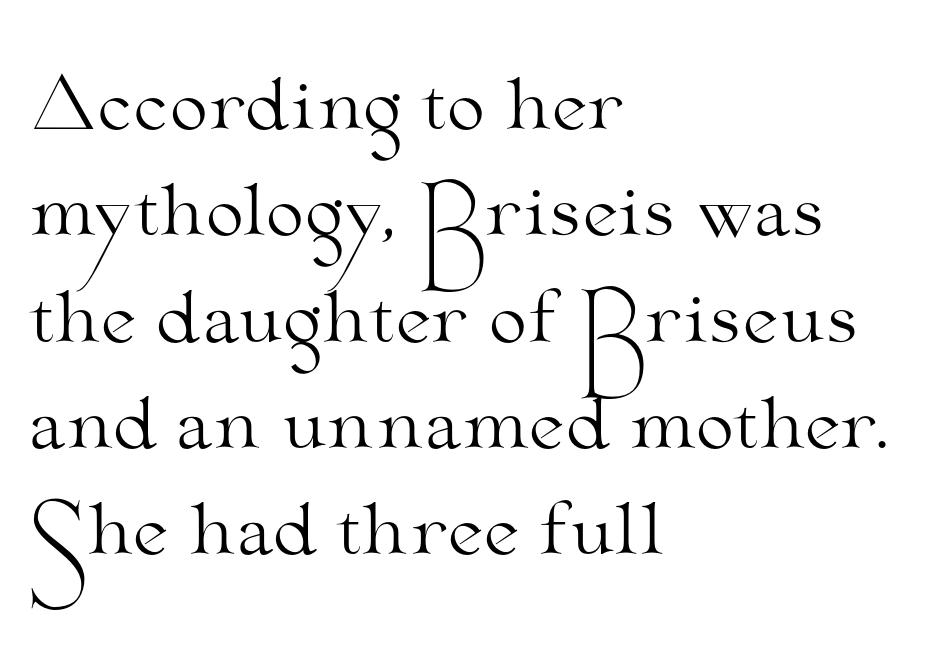
Q: Is the text bold? A: No.
Q: Is the text italic (slanted)? A: No, it is upright.
Q: Is the typeface a serif or a sans-serif typeface? A: Serif.
Q: Is the text underlined? A: No.
Q: How is the paragraph aligned? A: Left-aligned.
Q: Is the spacing between letters normal or unusually wide? A: Normal.
Q: Is the spacing between lines tight, normal or loose? A: Normal.
Q: Width (condensed, normal, or wide)? A: Wide.
Q: Stroke contrast? A: Medium.
Q: x-height? A: Small.
Q: Monospaced? A: No.
